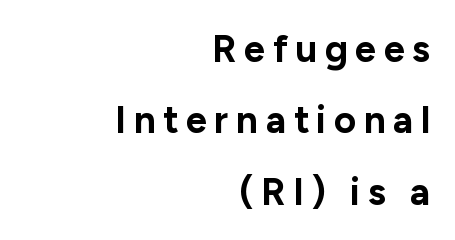
Q: Is the text bold? A: Yes.
Q: Is the text italic (slanted)? A: No, it is upright.
Q: Is the typeface a serif or a sans-serif typeface? A: Sans-serif.
Q: Is the text underlined? A: No.
Q: How is the paragraph aligned? A: Right-aligned.
Q: Is the spacing between letters normal or unusually wide? A: Unusually wide.
Q: Width (condensed, normal, or wide)? A: Normal.
Q: Stroke contrast? A: Low.
Q: x-height? A: Medium.
Q: Monospaced? A: No.
